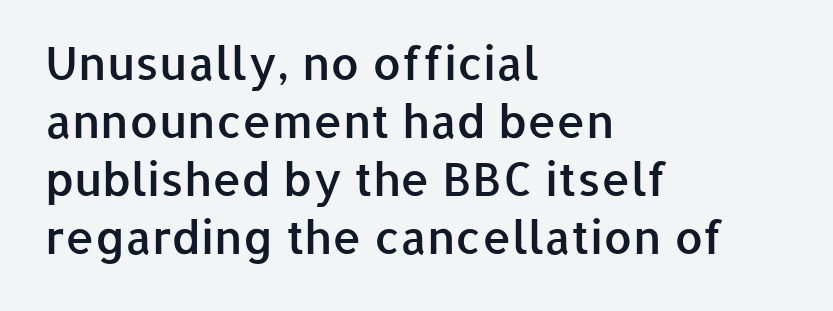
{"serif": "no", "italic": "no", "bold": "semi", "weight": "semibold", "width": "normal", "stroke_contrast": "low", "x_height": "medium", "monospaced": "no", "underline": "no", "align": "left", "line_spacing": "normal", "line_spacing_ratio": 1.26, "letter_spacing": "normal", "letter_spacing_em": 0.0, "glyph_px": 46}
